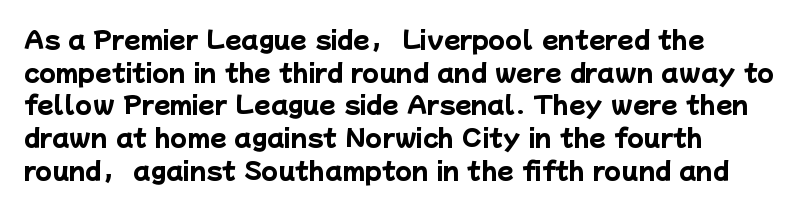
Q: Is the text bold? A: Yes.
Q: Is the text underlined? A: No.
Q: How is the paragraph aligned? A: Left-aligned.
Q: Is the spacing between letters normal or unusually wide? A: Normal.
Q: Is the spacing between lines tight, normal or loose? A: Normal.
